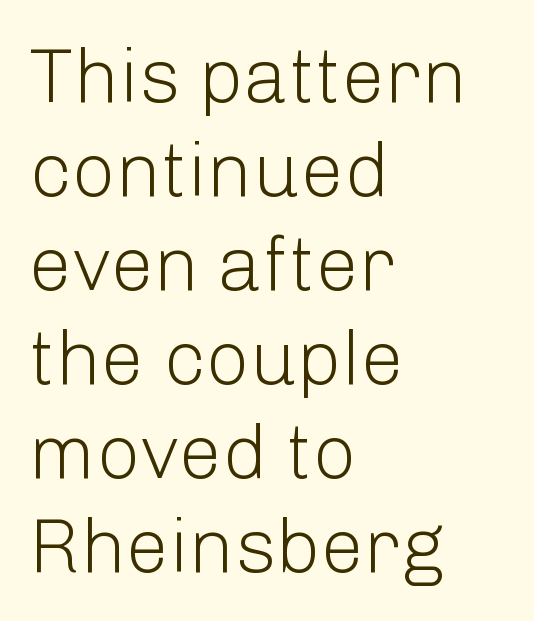
If you drew a ruler down the left edge, every line would touch it. Nope, not italic — everything's standing straight. Looks like regular typesetting: each glyph gets only the width it needs. Plain, unruled lines of type. The characters display no serif detailing; their extremities are plain.
